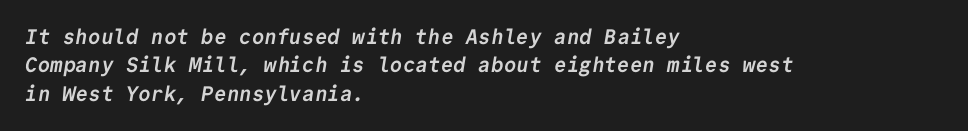
Q: Is the text bold? A: Yes.
Q: Is the text underlined? A: No.
Q: How is the paragraph aligned? A: Left-aligned.
Q: Is the spacing between letters normal or unusually wide? A: Normal.
Q: Is the spacing between lines tight, normal or loose? A: Normal.
